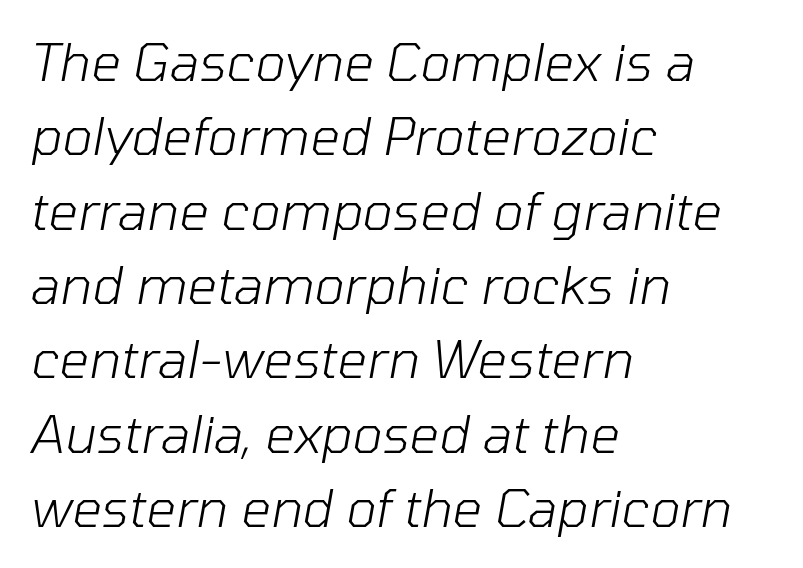
The image shows 52 px light type, italic (leaning right); set left-aligned, normal line spacing (1.43x), normal letter spacing, not underlined; low stroke contrast and a medium x-height.
